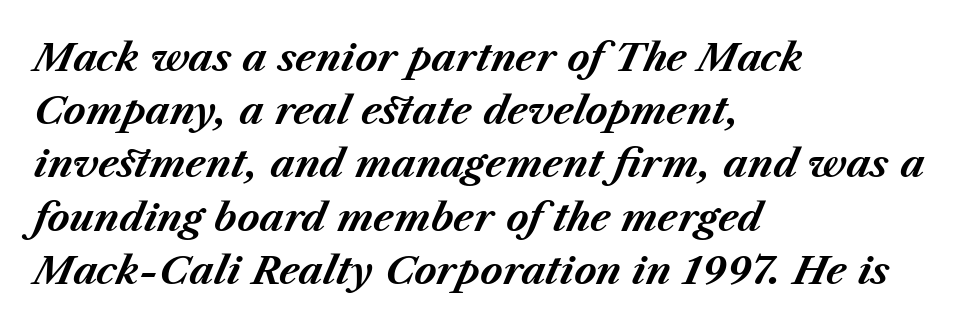
{"italic": "yes", "lean": "right", "slant_degrees": 23, "bold": "yes", "weight": "bold", "width": "normal", "stroke_contrast": "medium", "x_height": "medium", "monospaced": "no", "underline": "no", "align": "left", "line_spacing": "normal", "line_spacing_ratio": 1.4, "letter_spacing": "normal", "letter_spacing_em": 0.0, "glyph_px": 38}
